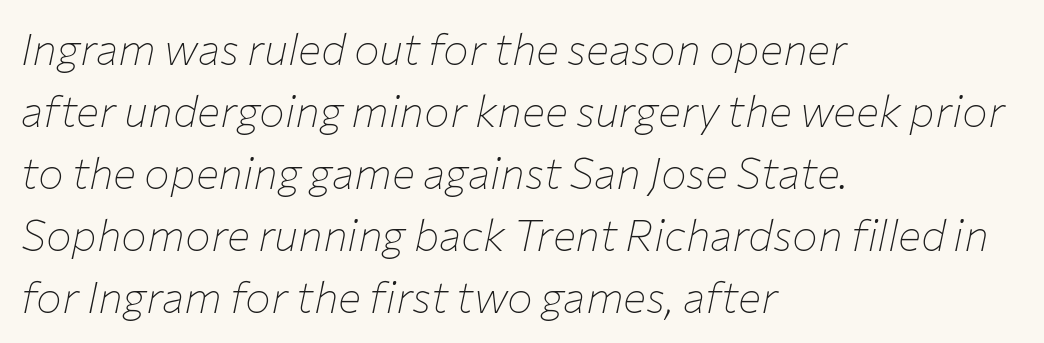
{"italic": "yes", "lean": "right", "slant_degrees": 12, "bold": "no", "weight": "thin", "width": "normal", "stroke_contrast": "low", "x_height": "medium", "monospaced": "no", "underline": "no", "align": "left", "line_spacing": "normal", "line_spacing_ratio": 1.44, "letter_spacing": "normal", "letter_spacing_em": 0.0, "glyph_px": 43}
